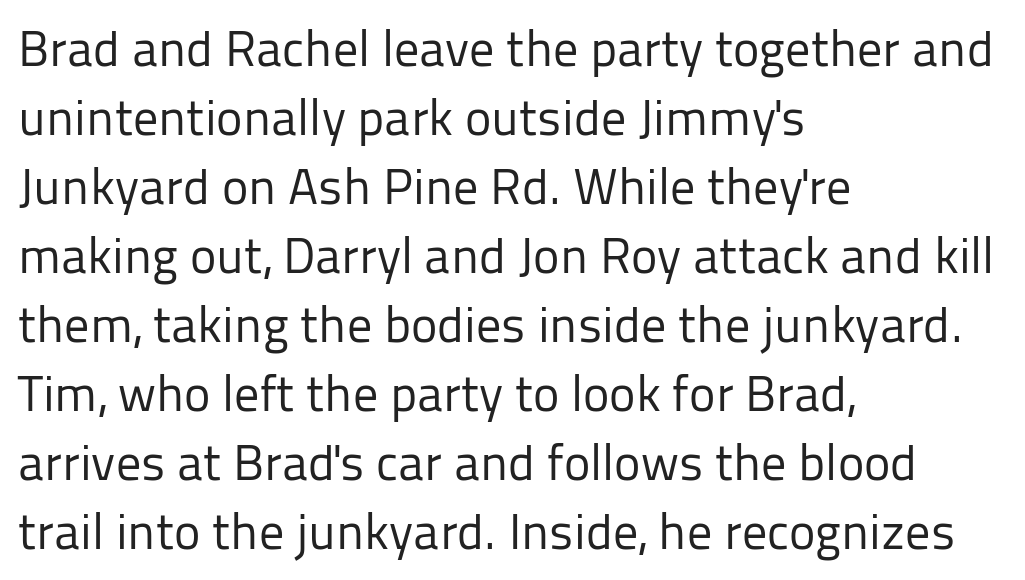
{"serif": "no", "italic": "no", "bold": "no", "weight": "regular", "width": "normal", "stroke_contrast": "low", "x_height": "medium", "monospaced": "no", "underline": "no", "align": "left", "line_spacing": "normal", "line_spacing_ratio": 1.38, "letter_spacing": "normal", "letter_spacing_em": 0.0, "glyph_px": 50}
